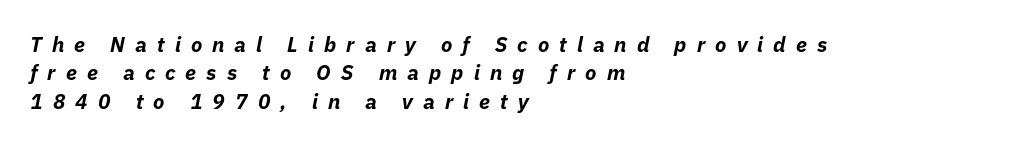
The image shows 21 px bold type, italic (leaning right); set left-aligned, normal line spacing (1.35x), unusually wide letter spacing (+0.48 em), not underlined.
